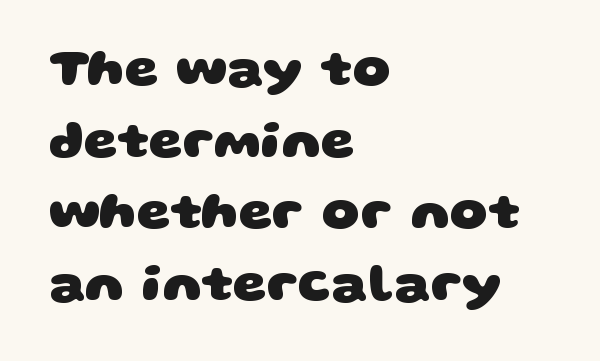
The passage shown is typeset with a sans-serif family. Glance below the letters and you will spot only blank space. No extra tracking has been applied to these lines. This sample has the flowing, uneven cadence of proportional lettering.
